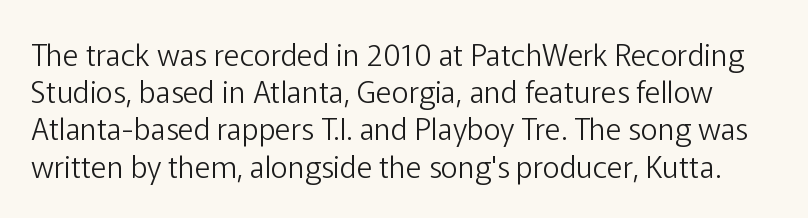
{"serif": "no", "italic": "no", "bold": "no", "weight": "light", "width": "normal", "stroke_contrast": "low", "x_height": "medium", "monospaced": "no", "underline": "no", "line_spacing_ratio": 1.24, "letter_spacing": "normal", "letter_spacing_em": 0.0, "glyph_px": 30}
